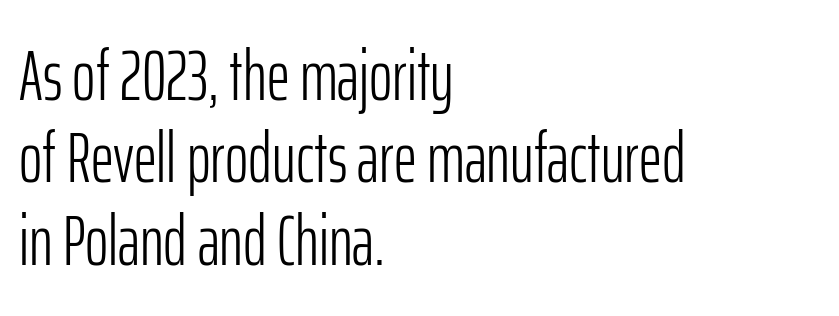
You can tell from the bare stems that sans-serif type was used. The axis of the letterforms is exactly vertical. Teacher's note: observe the even left margin — that is flush-left alignment. The letters advance in unequal steps, a hallmark of proportional type. Words float on clear page, feet unadorned.
